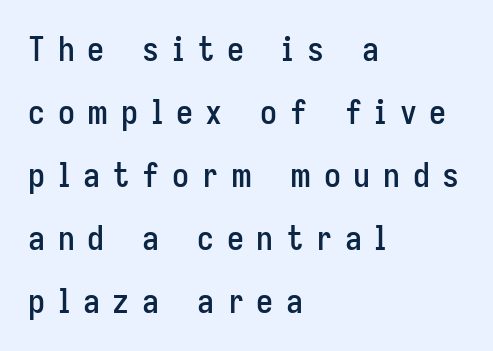
{"serif": "no", "italic": "no", "width": "condensed", "stroke_contrast": "low", "x_height": "medium", "monospaced": "no", "underline": "no", "align": "left", "line_spacing_ratio": 1.85, "letter_spacing": "wide", "letter_spacing_em": 0.37, "glyph_px": 34}
